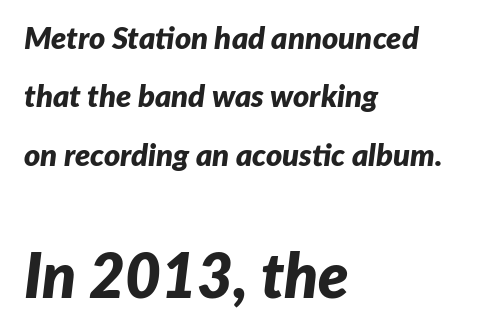
Descenders hang freely into open space. The lower block of text is set noticeably larger than the block above it. All the whitespace from short lines collects on the right. Compared with typical body copy, the letter spacing here is the same.
